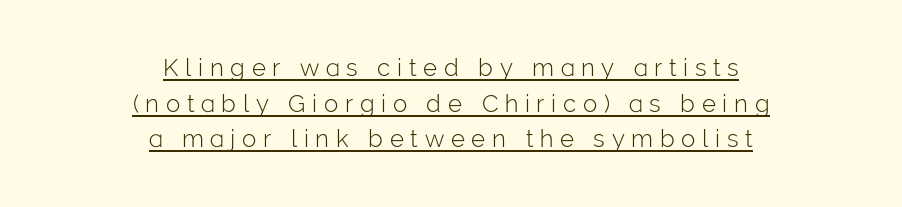
{"italic": "no", "bold": "no", "underline": "yes", "align": "center", "line_spacing": "normal", "line_spacing_ratio": 1.48, "letter_spacing": "wide", "letter_spacing_em": 0.28, "glyph_px": 24}
